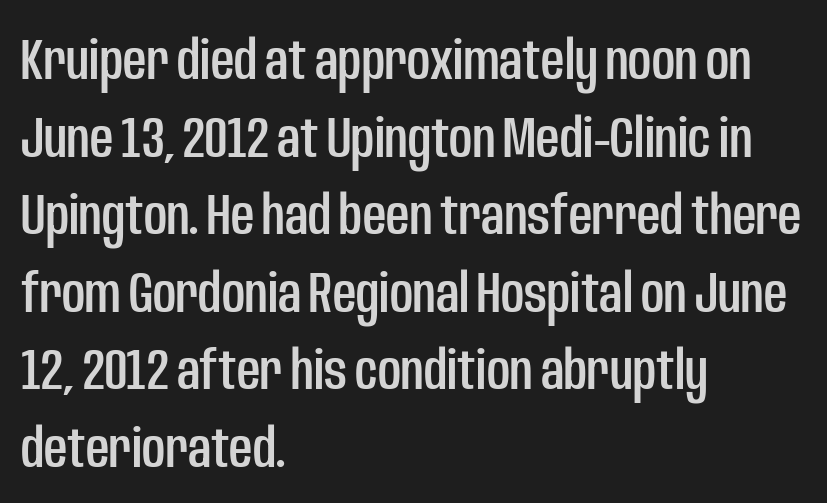
{"serif": "no", "italic": "no", "width": "condensed", "stroke_contrast": "low", "x_height": "large", "monospaced": "no", "underline": "no", "align": "left", "line_spacing": "normal", "line_spacing_ratio": 1.36, "letter_spacing": "normal", "letter_spacing_em": 0.0, "glyph_px": 57}
